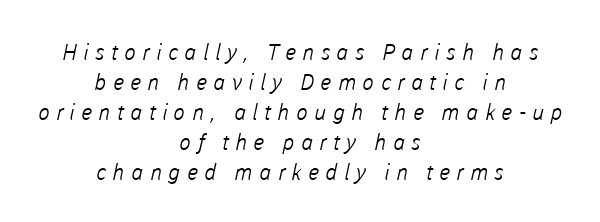
{"bold": "no", "underline": "no", "align": "center", "line_spacing": "normal", "line_spacing_ratio": 1.36, "letter_spacing": "wide", "letter_spacing_em": 0.29, "glyph_px": 22}
